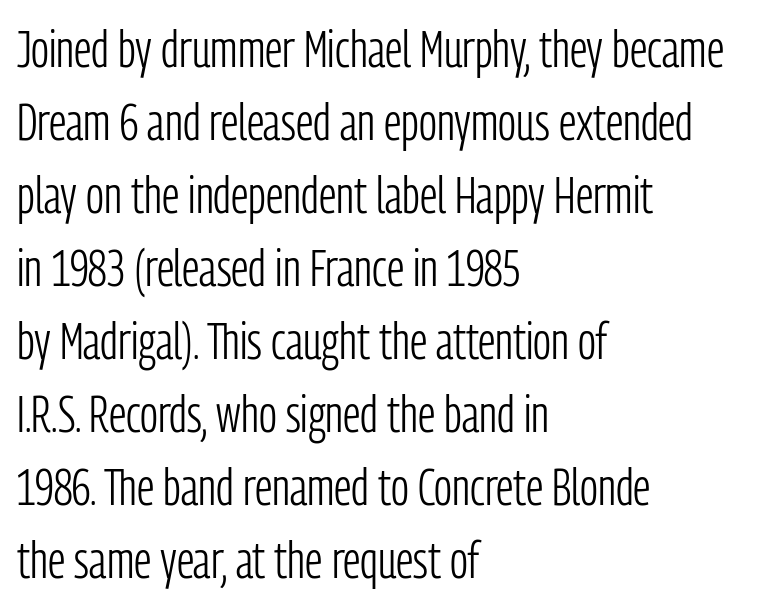
The image shows 51 px light, condensed sans-serif type, upright; set left-aligned, normal line spacing (1.43x), normal letter spacing, not underlined; low stroke contrast and a medium x-height.
